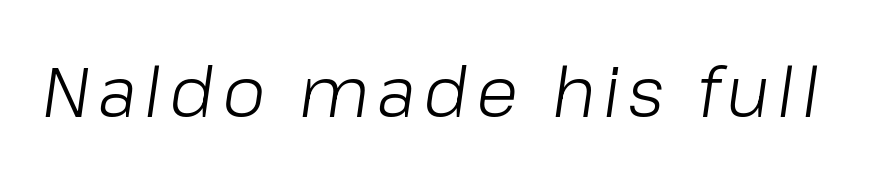
{"italic": "yes", "lean": "right", "slant_degrees": 8, "bold": "no", "weight": "light", "width": "normal", "stroke_contrast": "low", "x_height": "medium", "monospaced": "no", "underline": "no", "glyph_px": 70}
